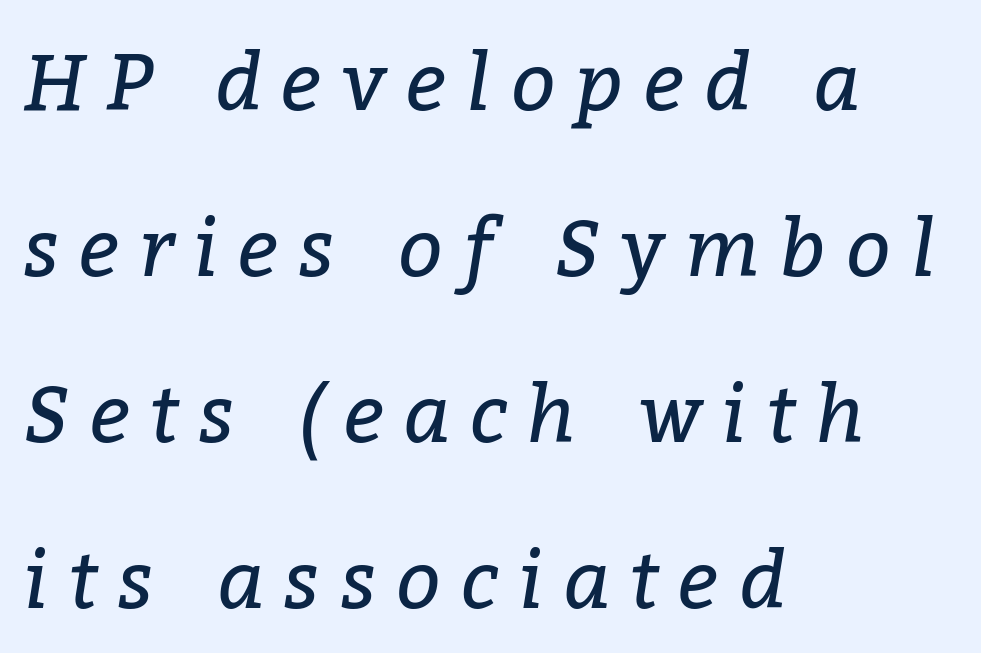
The image shows 79 px regular-weight serif type, italic (leaning right); set left-aligned, loose line spacing (2.1x), unusually wide letter spacing (+0.25 em), not underlined; low stroke contrast and a medium x-height.
